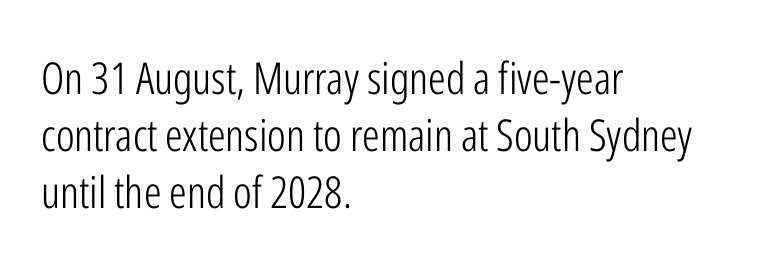
{"serif": "no", "italic": "no", "bold": "no", "weight": "light", "width": "condensed", "stroke_contrast": "low", "x_height": "medium", "monospaced": "no", "underline": "no", "align": "left", "line_spacing": "normal", "line_spacing_ratio": 1.3, "letter_spacing": "normal", "letter_spacing_em": 0.0, "glyph_px": 44}
